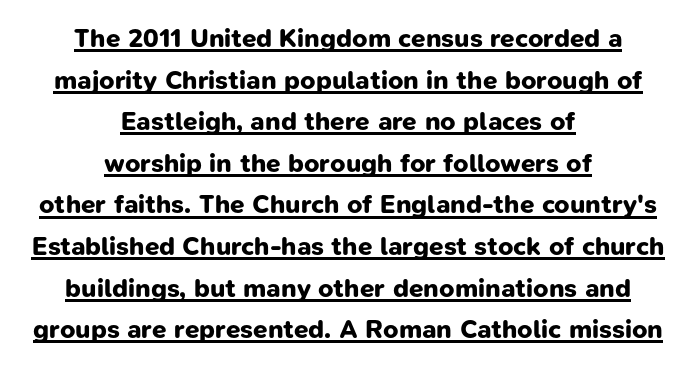
Both edges are ragged and mirror each other, which tells us the setting is centered. Is the letter spacing exaggerated? No — it looks like the ordinary default. The designer left line spacing at the default. Summary of weight: heavy, a full bold.
